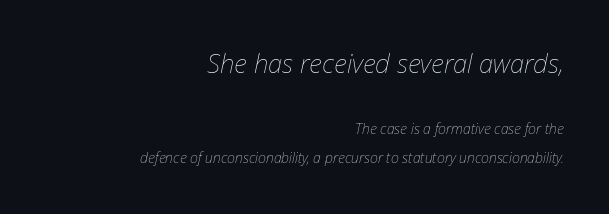
The image shows 26 px text type, italic (leaning right); set right-aligned, loose line spacing (2.06x), normal letter spacing, not underlined; the first (top) block is 1.86x larger.
